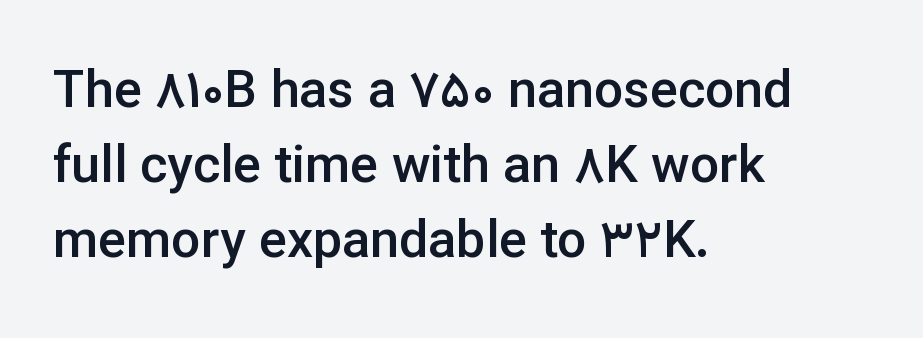
Q: Is the text bold? A: Semi-bold.
Q: Is the text italic (slanted)? A: No, it is upright.
Q: Is the typeface a serif or a sans-serif typeface? A: Sans-serif.
Q: Is the text underlined? A: No.
Q: How is the paragraph aligned? A: Left-aligned.
Q: Is the spacing between letters normal or unusually wide? A: Normal.
Q: Is the spacing between lines tight, normal or loose? A: Normal.
Q: Width (condensed, normal, or wide)? A: Normal.
Q: Stroke contrast? A: Low.
Q: x-height? A: Medium.
Q: Monospaced? A: No.
